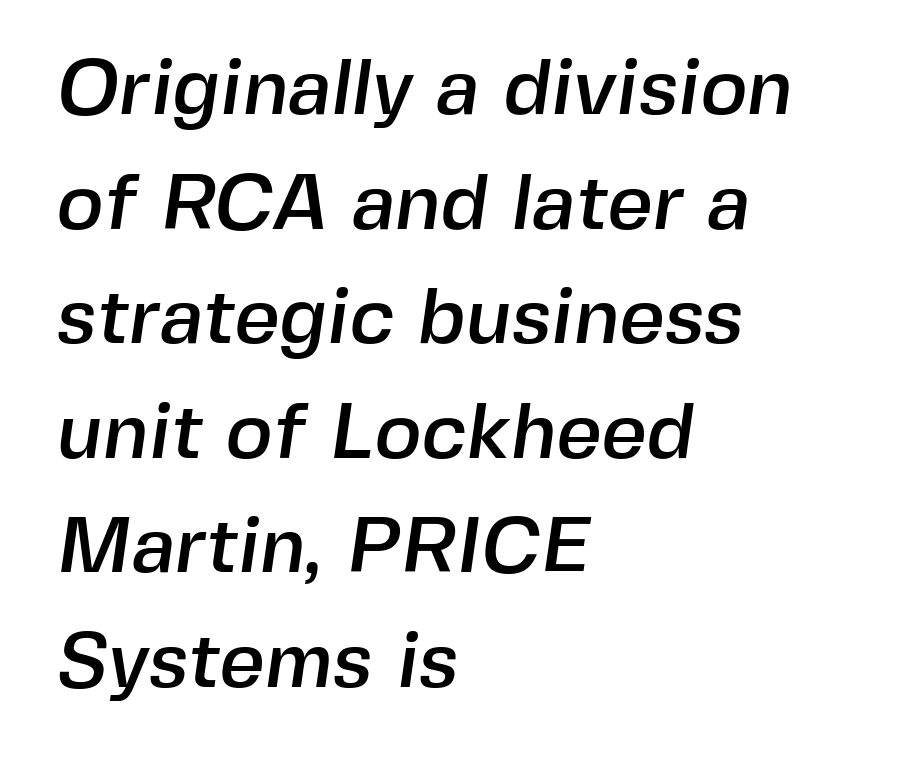
The image shows 79 px sans-serif type; set left-aligned, normal line spacing (1.45x), normal letter spacing, not underlined; a medium x-height.
